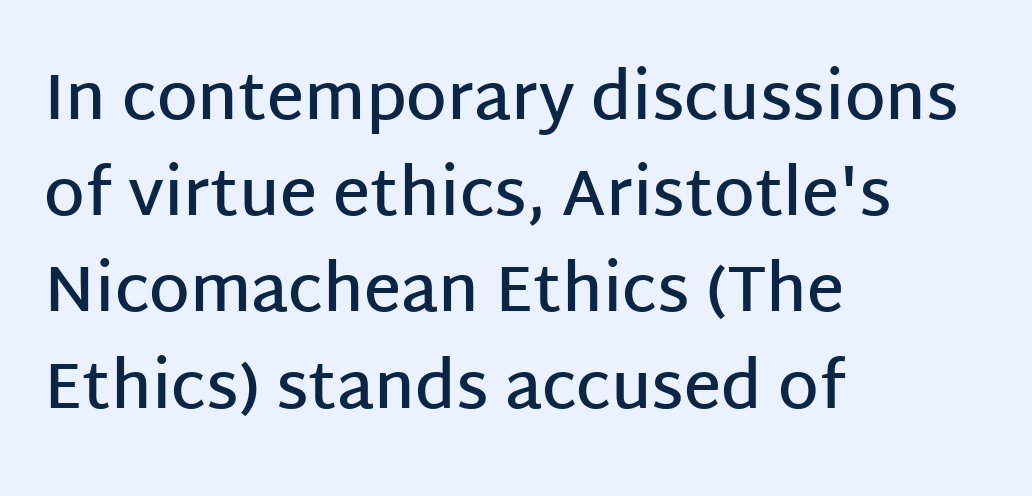
Q: Is the text bold? A: Semi-bold.
Q: Is the text italic (slanted)? A: No, it is upright.
Q: Is the typeface a serif or a sans-serif typeface? A: Sans-serif.
Q: Is the text underlined? A: No.
Q: How is the paragraph aligned? A: Left-aligned.
Q: Is the spacing between letters normal or unusually wide? A: Normal.
Q: Is the spacing between lines tight, normal or loose? A: Normal.
Q: Width (condensed, normal, or wide)? A: Normal.
Q: Stroke contrast? A: Low.
Q: x-height? A: Large.
Q: Monospaced? A: No.
